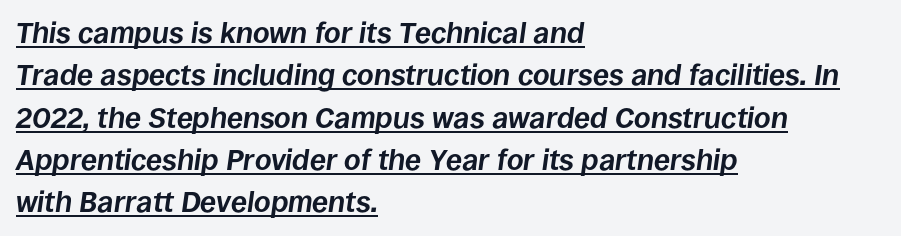
Letter spacing: default. Caption: lettering with a line underneath. Vertically, the passage feels balanced, rows spaced as you'd expect. A typesetter would call this proportional, since set widths differ per character.
